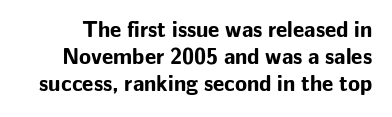
The image shows 22 px bold type, upright; set line spacing 1.22x, normal letter spacing, not underlined.
